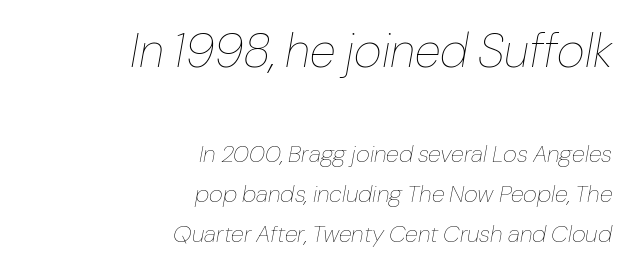
Q: Is the text bold? A: No.
Q: Is the text italic (slanted)? A: Yes, it leans right by about 10 degrees.
Q: Is the text underlined? A: No.
Q: How is the paragraph aligned? A: Right-aligned.
Q: Is the spacing between letters normal or unusually wide? A: Normal.
Q: Is the spacing between lines tight, normal or loose? A: Normal.
Q: Which block of text is set in a larger size, the first (top) or the second (bottom)? A: The first (top) one.
Q: Width (condensed, normal, or wide)? A: Normal.
Q: Stroke contrast? A: Low.
Q: x-height? A: Medium.
Q: Monospaced? A: No.
